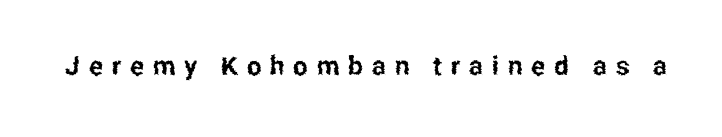
{"italic": "no", "underline": "no", "letter_spacing": "wide", "letter_spacing_em": 0.34, "glyph_px": 26}
